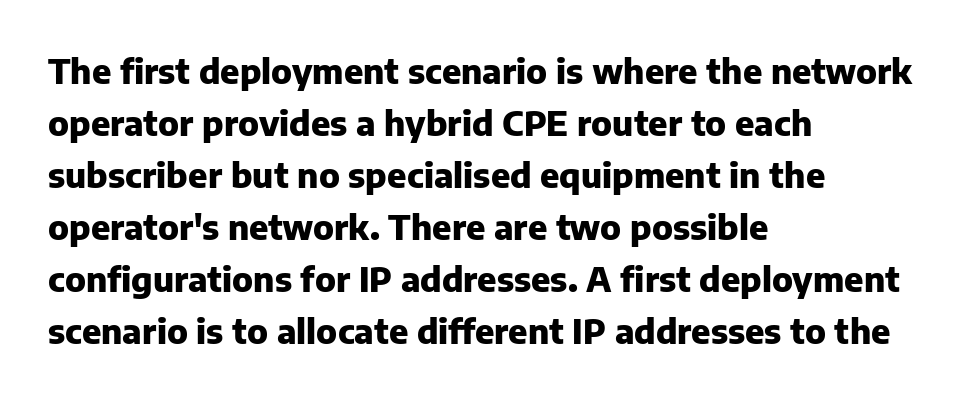
The image shows 34 px heavy sans-serif type, upright; set left-aligned, normal line spacing (1.53x), normal letter spacing, not underlined; low stroke contrast and a medium x-height.
